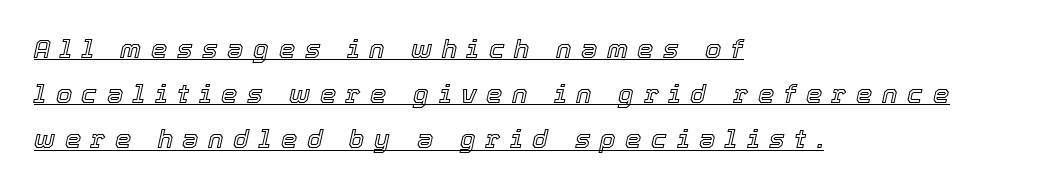
Q: Is the text italic (slanted)? A: Yes, it leans right by about 12 degrees.
Q: Is the text underlined? A: Yes.
Q: How is the paragraph aligned? A: Left-aligned.
Q: Is the spacing between letters normal or unusually wide? A: Unusually wide.
